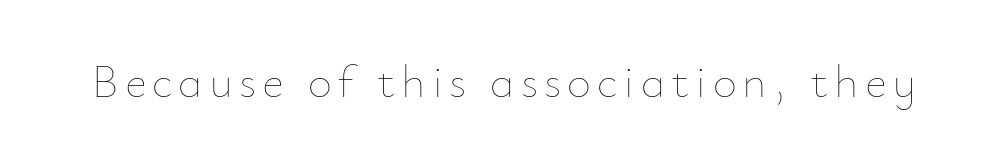
{"italic": "no", "bold": "no", "weight": "thin", "width": "normal", "stroke_contrast": "low", "x_height": "small", "monospaced": "no", "underline": "no", "glyph_px": 47}
